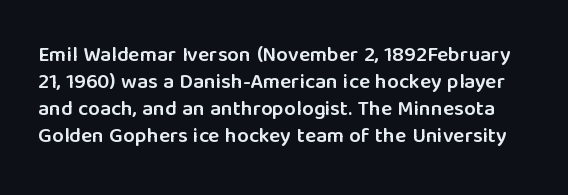
The image shows 21 px text type, upright; set normal line spacing (1.28x), normal letter spacing, not underlined.
